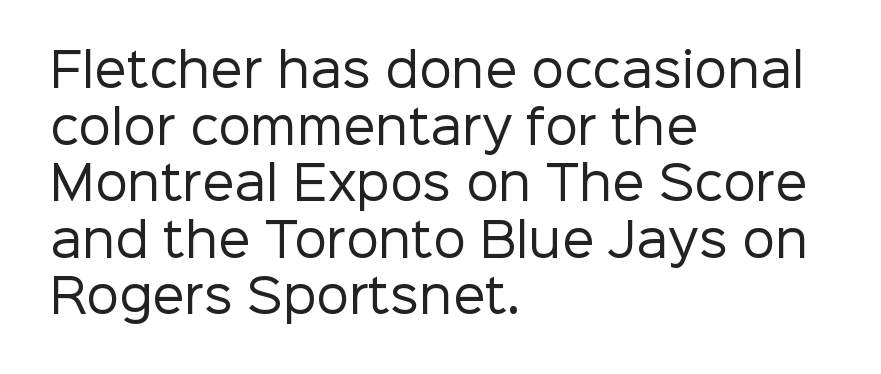
The image shows 46 px regular-weight sans-serif type, upright; set left-aligned, line spacing 1.23x, normal letter spacing, not underlined; low stroke contrast and a medium x-height.
